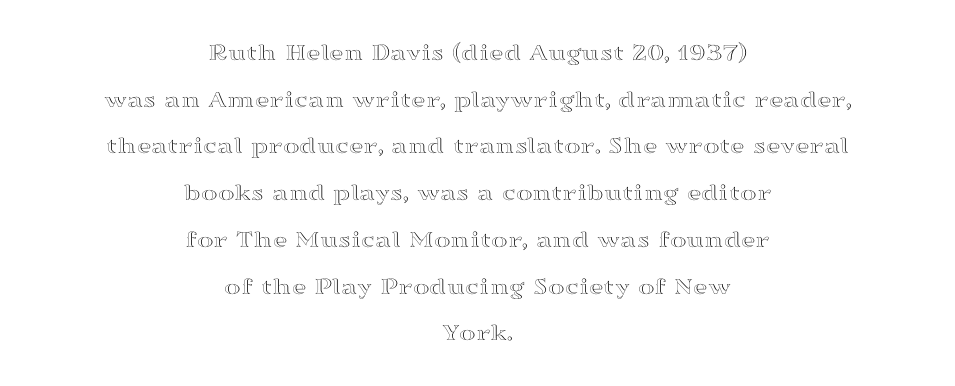
{"italic": "no", "underline": "no", "align": "center", "line_spacing_ratio": 1.87, "letter_spacing": "normal", "letter_spacing_em": 0.0, "glyph_px": 25}
